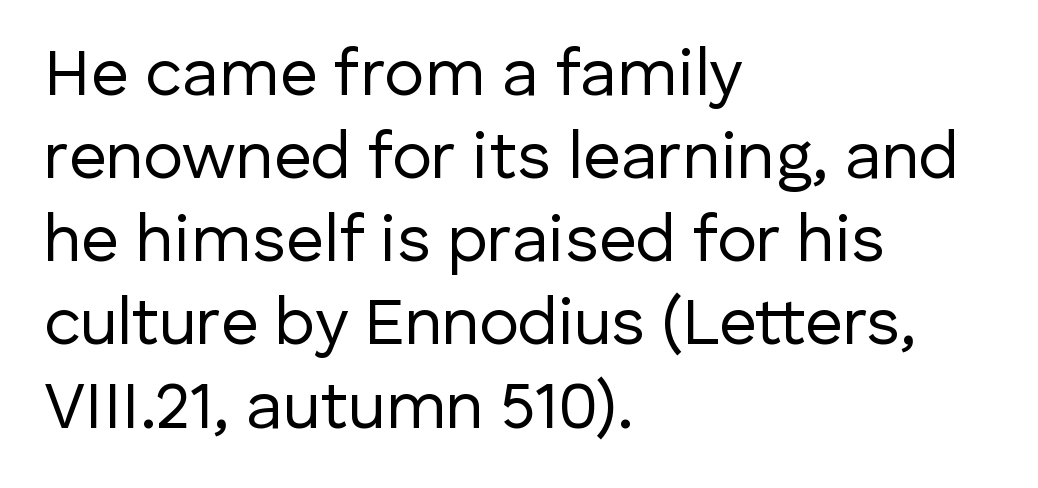
The image shows 66 px regular-weight sans-serif type, upright; set left-aligned, normal line spacing (1.26x), normal letter spacing, not underlined; low stroke contrast and a medium x-height.
